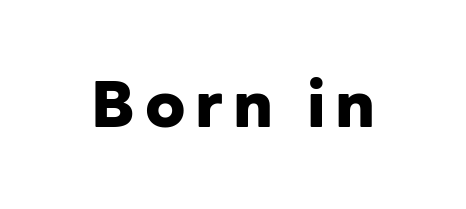
Q: Is the text bold? A: Yes.
Q: Is the text italic (slanted)? A: No, it is upright.
Q: Is the typeface a serif or a sans-serif typeface? A: Sans-serif.
Q: Is the text underlined? A: No.
Q: Width (condensed, normal, or wide)? A: Normal.
Q: Stroke contrast? A: Low.
Q: x-height? A: Medium.
Q: Monospaced? A: No.
